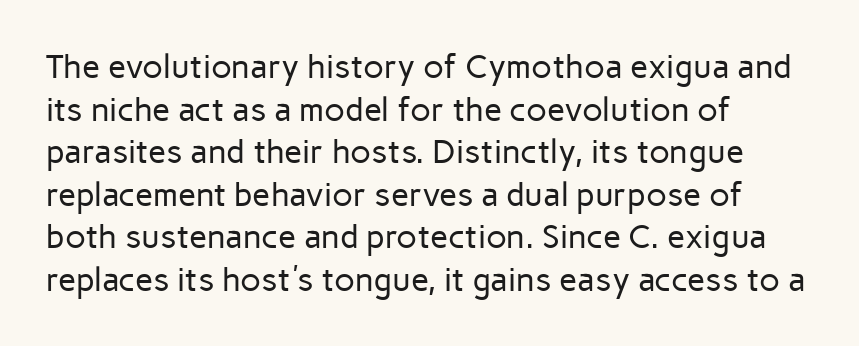
Q: Is the text bold? A: No.
Q: Is the text italic (slanted)? A: No, it is upright.
Q: Is the typeface a serif or a sans-serif typeface? A: Sans-serif.
Q: Is the text underlined? A: No.
Q: How is the paragraph aligned? A: Left-aligned.
Q: Is the spacing between letters normal or unusually wide? A: Normal.
Q: Is the spacing between lines tight, normal or loose? A: Normal.
Q: Width (condensed, normal, or wide)? A: Normal.
Q: Stroke contrast? A: Low.
Q: x-height? A: Medium.
Q: Monospaced? A: No.
